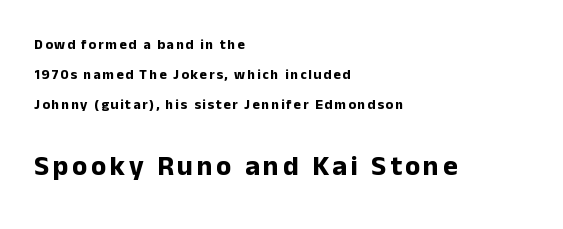
{"serif": "no", "italic": "no", "bold": "yes", "weight": "bold", "width": "normal", "stroke_contrast": "low", "x_height": "medium", "monospaced": "no", "underline": "no", "align": "left", "line_spacing": "loose", "line_spacing_ratio": 2.13, "larger_block": "second", "size_ratio": 2.0, "glyph_px": 28}
